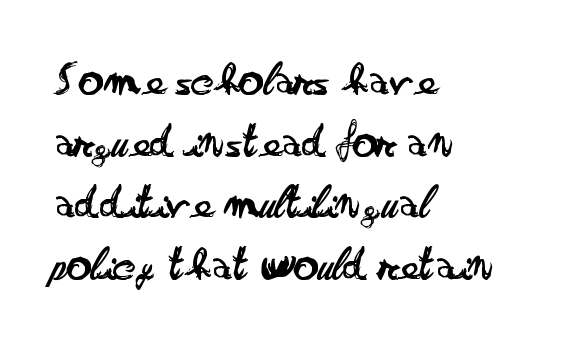
{"serif": "no", "italic": "no", "bold": "no", "weight": "regular", "width": "wide", "stroke_contrast": "low", "x_height": "small", "monospaced": "no", "underline": "no", "align": "left", "line_spacing": "normal", "line_spacing_ratio": 1.26, "letter_spacing": "normal", "letter_spacing_em": 0.0, "glyph_px": 49}
